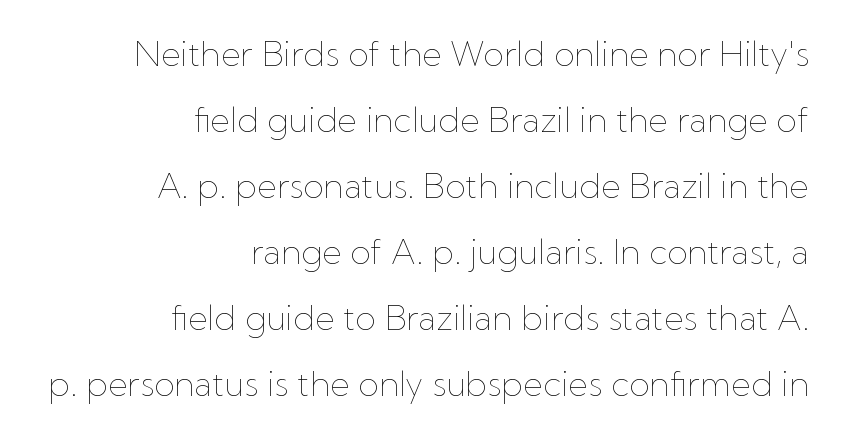
{"italic": "no", "bold": "no", "weight": "thin", "width": "normal", "stroke_contrast": "low", "x_height": "medium", "monospaced": "no", "underline": "no", "align": "right", "line_spacing": "loose", "line_spacing_ratio": 1.94, "letter_spacing": "normal", "letter_spacing_em": 0.0, "glyph_px": 34}
